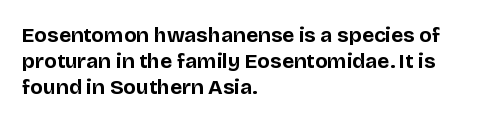
The image shows 21 px bold type, upright; set left-aligned, normal line spacing (1.25x), normal letter spacing, not underlined.
